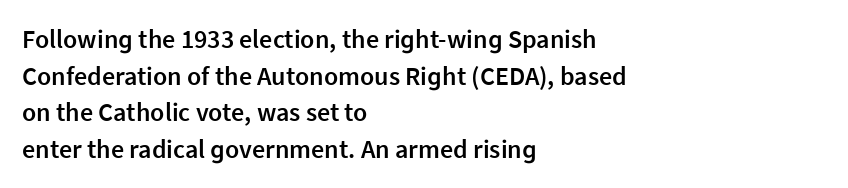
The image shows 26 px text type, upright; set left-aligned, normal line spacing (1.41x), normal letter spacing, not underlined.
